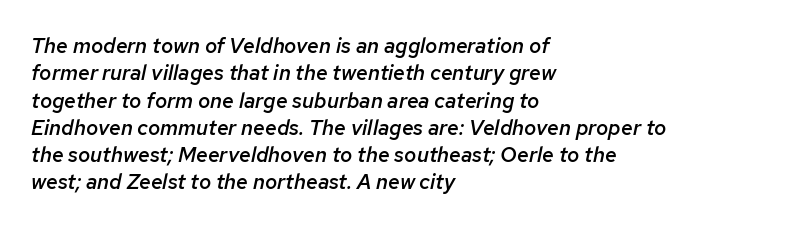
{"italic": "yes", "lean": "right", "slant_degrees": 12, "bold": "semi", "underline": "no", "align": "left", "line_spacing": "normal", "line_spacing_ratio": 1.3, "letter_spacing": "normal", "letter_spacing_em": 0.0, "glyph_px": 21}
